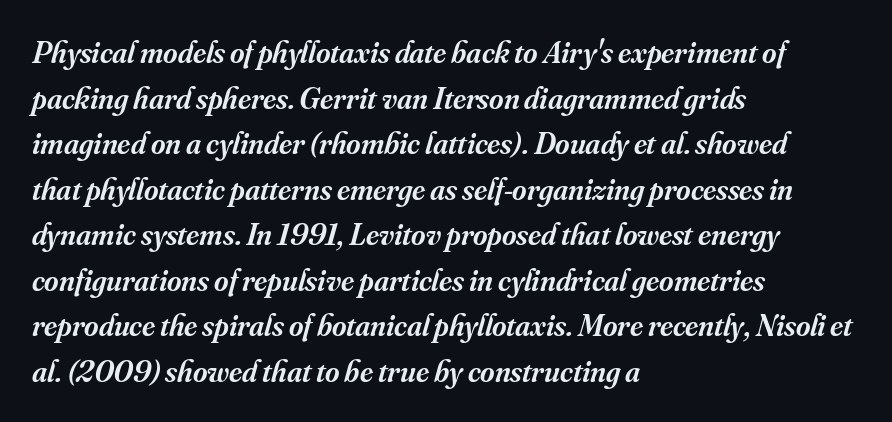
{"serif": "yes", "italic": "yes", "lean": "right", "slant_degrees": 16, "bold": "semi", "weight": "semibold", "width": "normal", "stroke_contrast": "medium", "x_height": "small", "monospaced": "no", "underline": "no", "align": "left", "line_spacing": "normal", "line_spacing_ratio": 1.47, "letter_spacing": "normal", "letter_spacing_em": 0.0, "glyph_px": 31}
